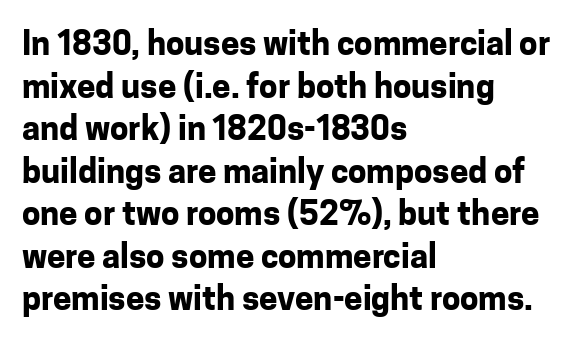
Q: Is the text bold? A: Yes.
Q: Is the text italic (slanted)? A: No, it is upright.
Q: Is the typeface a serif or a sans-serif typeface? A: Sans-serif.
Q: Is the text underlined? A: No.
Q: How is the paragraph aligned? A: Left-aligned.
Q: Is the spacing between letters normal or unusually wide? A: Normal.
Q: Is the spacing between lines tight, normal or loose? A: Normal.
Q: Width (condensed, normal, or wide)? A: Normal.
Q: Stroke contrast? A: Low.
Q: x-height? A: Medium.
Q: Monospaced? A: No.
